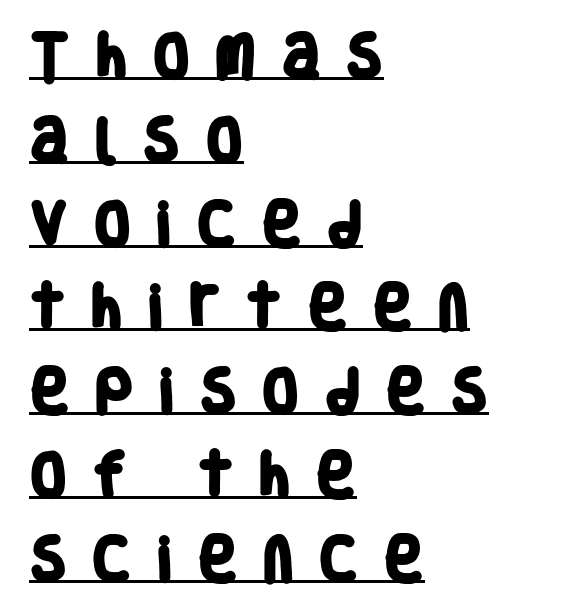
I'd call this a sans setting — the letters go barefoot. Each word looks stretched out because of the extra space between its letters. Pretty heavy lettering here — definitely bold. Has an underline been added? It has. This sample has the flowing, uneven cadence of proportional lettering. Caption: multi-line text, flush left, ragged right.
